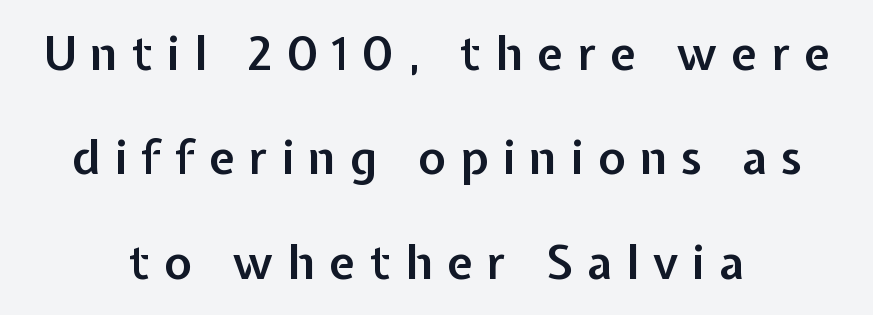
The foot of each line stays bare and open. Look at the tracking — it's clearly loosened, letters drifting apart. Unlike italic type, these characters show no tilt at all. This sample is center-justified, so both line endings float freely. Each new line begins a long way beneath the previous one. Are there feet on the stems? There aren't — it's a sans.
